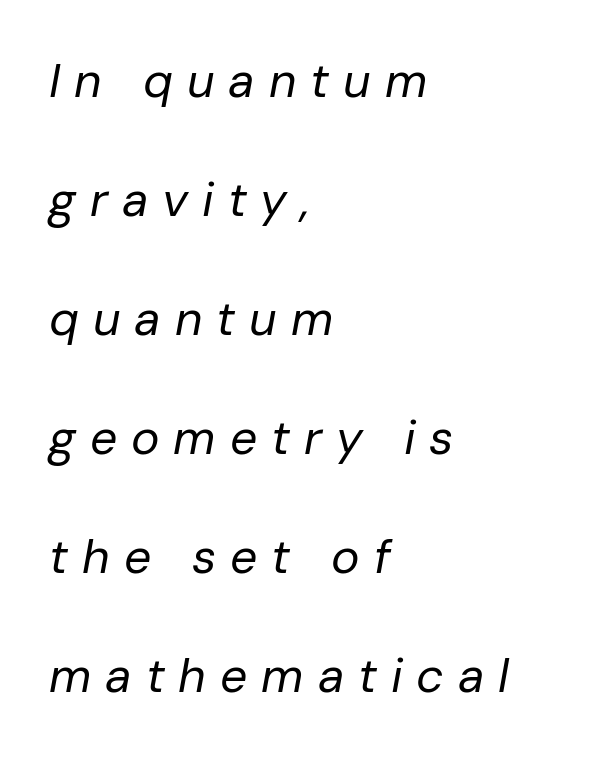
Has an underline been added? It has not. Left-aligned paragraph, ragged on the right. The gaps between neighbouring characters are conspicuously large. Stem width sits at or under what a default text font uses.
